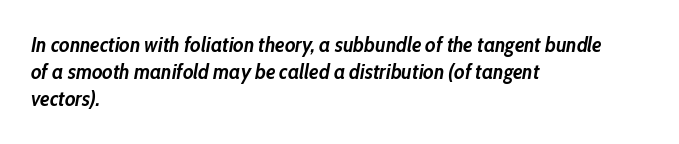
{"italic": "yes", "lean": "right", "slant_degrees": 10, "bold": "yes", "underline": "no", "align": "left", "line_spacing": "normal", "line_spacing_ratio": 1.29, "letter_spacing": "normal", "letter_spacing_em": 0.0, "glyph_px": 21}
